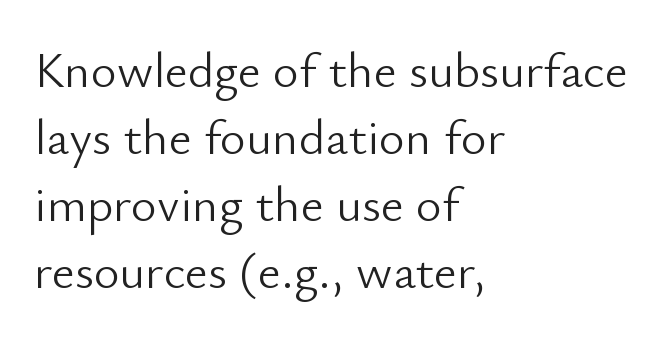
The image shows 50 px light sans-serif type, upright; set left-aligned, normal line spacing (1.34x), normal letter spacing, not underlined; low stroke contrast and a small x-height.
